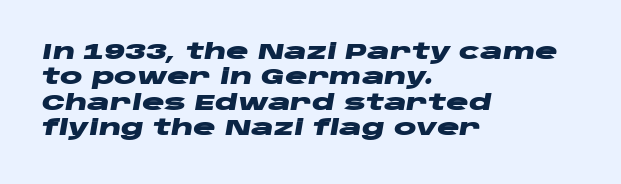
The image shows 21 px bold type, italic (leaning right); set left-aligned, line spacing 1.21x, normal letter spacing, not underlined.
